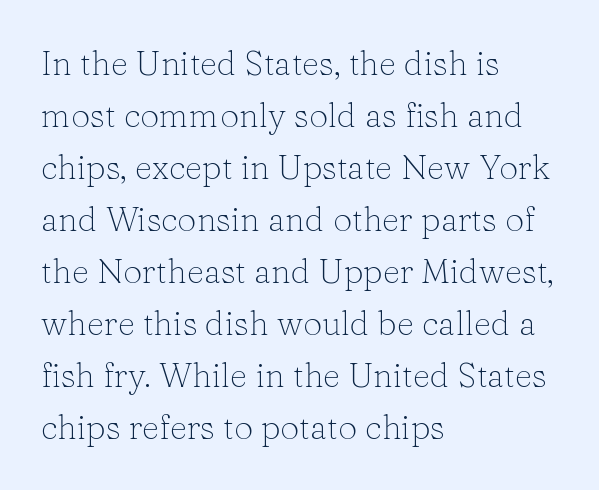
Q: Is the text bold? A: No.
Q: Is the text italic (slanted)? A: No, it is upright.
Q: Is the typeface a serif or a sans-serif typeface? A: Serif.
Q: Is the text underlined? A: No.
Q: How is the paragraph aligned? A: Left-aligned.
Q: Is the spacing between letters normal or unusually wide? A: Normal.
Q: Is the spacing between lines tight, normal or loose? A: Normal.
Q: Width (condensed, normal, or wide)? A: Normal.
Q: Stroke contrast? A: Low.
Q: x-height? A: Medium.
Q: Monospaced? A: No.
